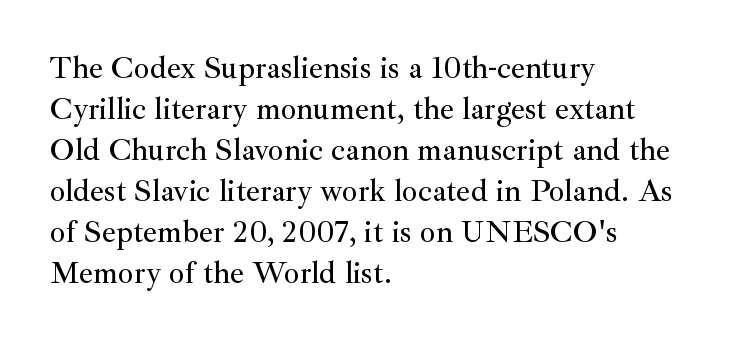
Q: Is the text italic (slanted)? A: No, it is upright.
Q: Is the typeface a serif or a sans-serif typeface? A: Serif.
Q: Is the text underlined? A: No.
Q: How is the paragraph aligned? A: Left-aligned.
Q: Is the spacing between letters normal or unusually wide? A: Normal.
Q: Is the spacing between lines tight, normal or loose? A: Normal.
Q: Width (condensed, normal, or wide)? A: Normal.
Q: Stroke contrast? A: Medium.
Q: x-height? A: Small.
Q: Monospaced? A: No.
